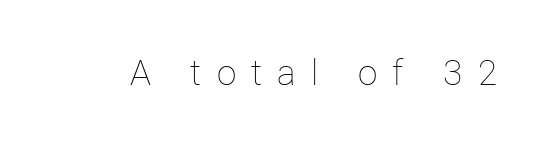
The image shows 39 px thin type, upright; set unusually wide letter spacing (+0.39 em), not underlined; low stroke contrast and a medium x-height.
